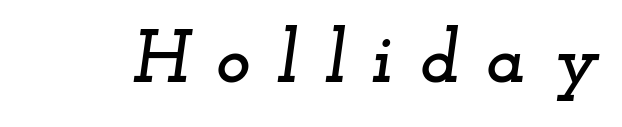
The image shows 74 px wide serif type, italic (leaning right); set unusually wide letter spacing (+0.35 em), not underlined; low stroke contrast and a small x-height.
